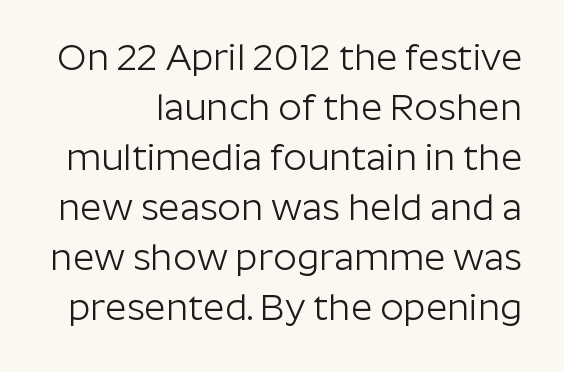
The image shows 37 px light sans-serif type, upright; set normal line spacing (1.35x), normal letter spacing, not underlined; low stroke contrast and a medium x-height.
